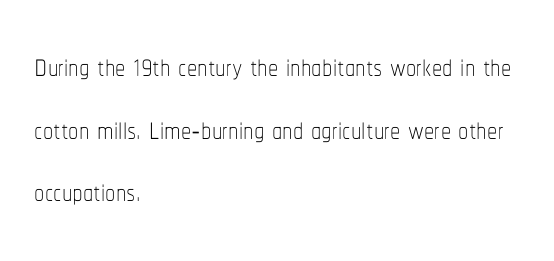
The image shows 41 px thin, condensed type, upright; set left-aligned, normal line spacing (1.53x), normal letter spacing, not underlined; low stroke contrast and a medium x-height.
